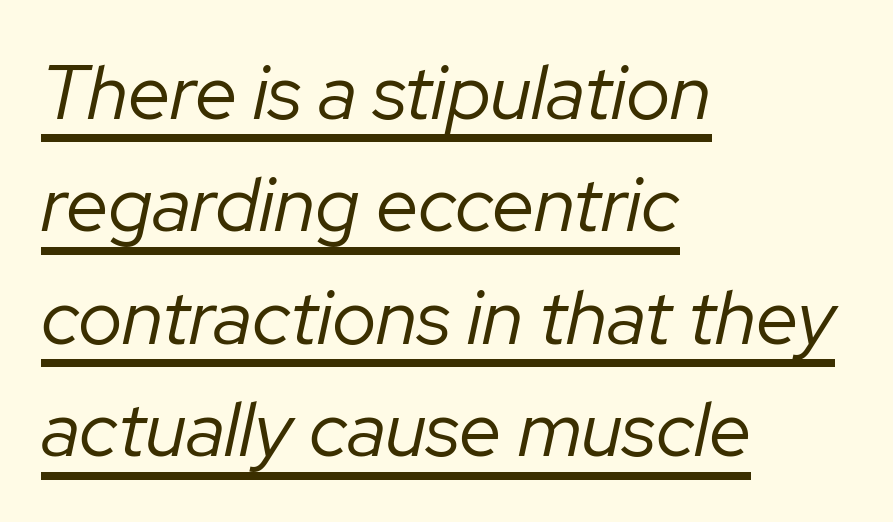
The lines are quadded left. The weight tops out at a normal text grade. Each word holds together tightly as a unit, with standard inter-letter gaps. Varying glyph widths throughout — classic text-font behaviour. Italic: yes, the glyphs are oblique. The typesetter has applied underlining to the passage shown.
